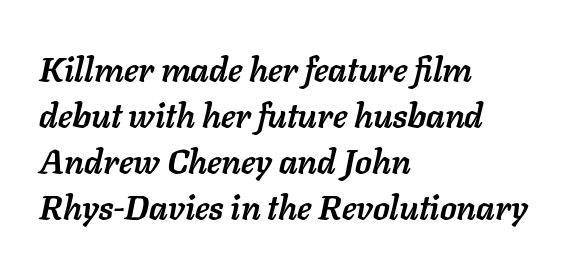
Q: Is the text bold? A: Yes.
Q: Is the text italic (slanted)? A: Yes, it leans right by about 11 degrees.
Q: Is the text underlined? A: No.
Q: How is the paragraph aligned? A: Left-aligned.
Q: Is the spacing between letters normal or unusually wide? A: Normal.
Q: Is the spacing between lines tight, normal or loose? A: Normal.
Q: Width (condensed, normal, or wide)? A: Normal.
Q: Stroke contrast? A: Low.
Q: x-height? A: Medium.
Q: Monospaced? A: No.
